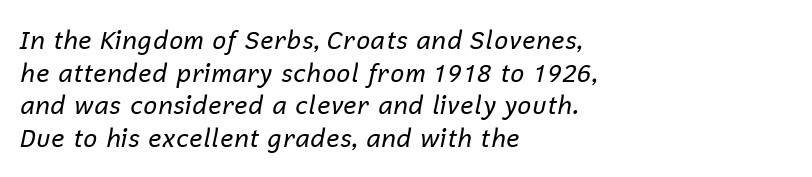
Q: Is the text bold? A: No.
Q: Is the text italic (slanted)? A: Yes, it leans right by about 12 degrees.
Q: Is the text underlined? A: No.
Q: How is the paragraph aligned? A: Left-aligned.
Q: Is the spacing between letters normal or unusually wide? A: Normal.
Q: Is the spacing between lines tight, normal or loose? A: Normal.
